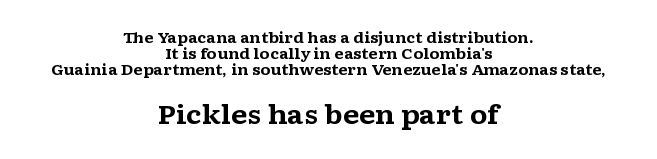
{"italic": "no", "bold": "yes", "underline": "no", "align": "center", "line_spacing": "tight", "line_spacing_ratio": 1.06, "letter_spacing": "normal", "letter_spacing_em": 0.0, "larger_block": "second", "size_ratio": 1.73, "glyph_px": 26}
